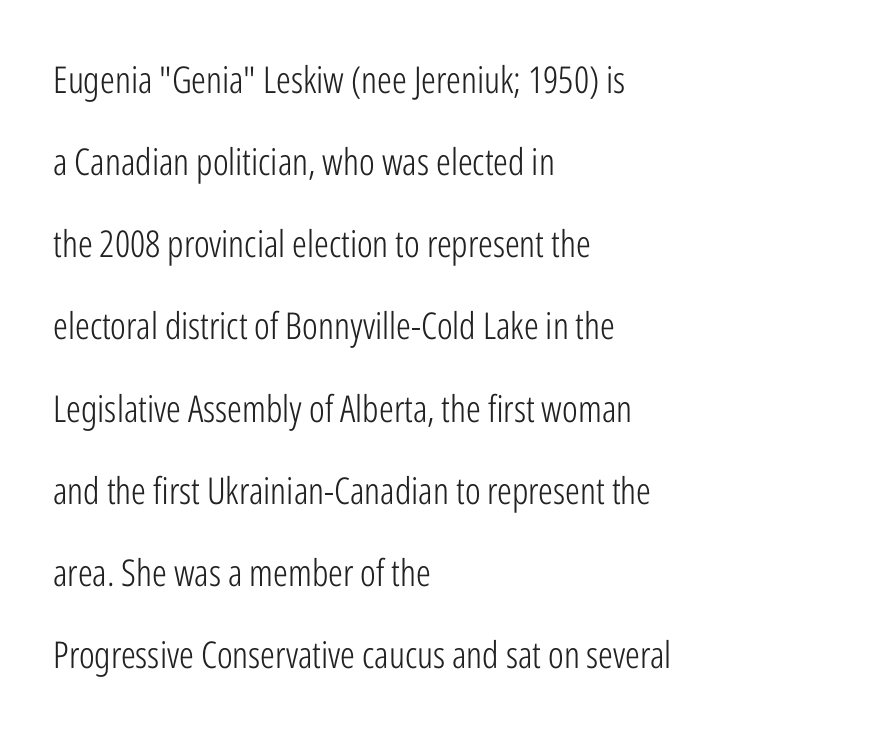
The image shows 37 px light, condensed sans-serif type, upright; set left-aligned, loose line spacing (2.22x), normal letter spacing, not underlined; low stroke contrast and a medium x-height.
